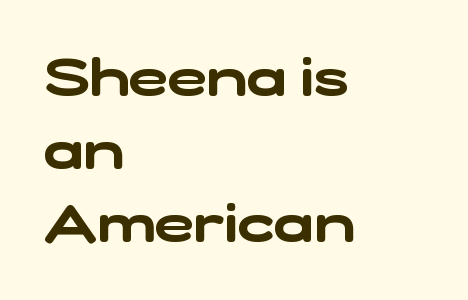
The image shows 53 px wide sans-serif type; set left-aligned, normal line spacing (1.38x), normal letter spacing, not underlined; low stroke contrast and a medium x-height.
